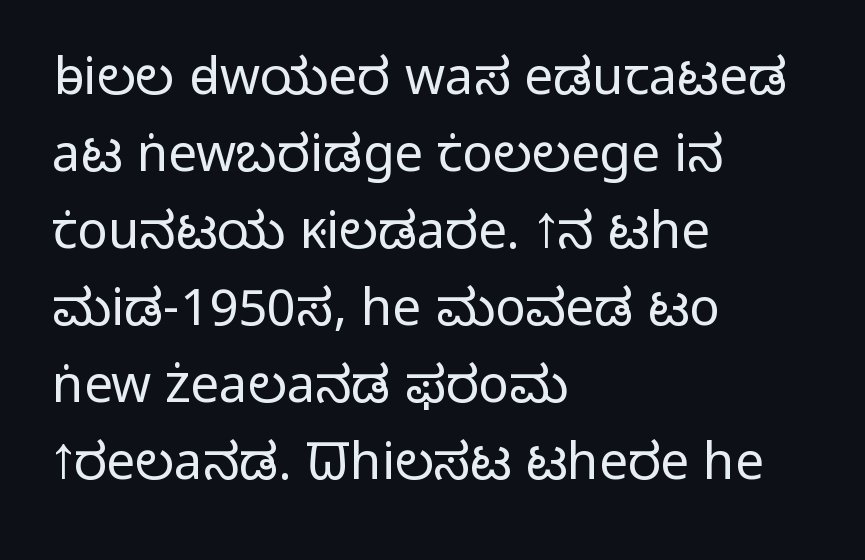
Designer's note — italics off, roman on. The string is rendered with underlining switched off. Note the varied advance widths — an 'i' is clearly narrower than an 'm'. The rendering shows plain stroke endings on the letterforms — a sans-serif design. Stems and bowls with no extra thickness — not bold. In terms of letterspacing, this is plain default setting.
